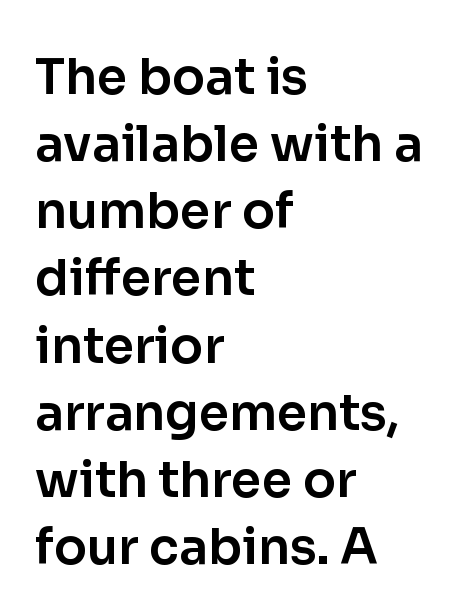
The image shows 49 px sans-serif type, upright; set left-aligned, normal line spacing (1.37x), normal letter spacing, not underlined; low stroke contrast and a medium x-height.
